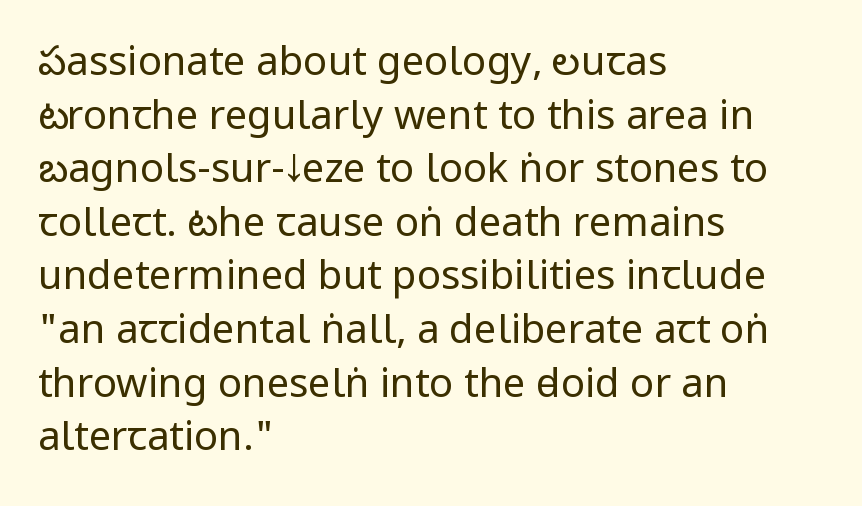
Line starts are locked; line ends wander. This sample keeps an unexceptional amount of space between lines. Rule under the text: the space is simply empty. Vertical stems look standard width or narrower in stroke. Nobody touched the tracking dial on this one.
